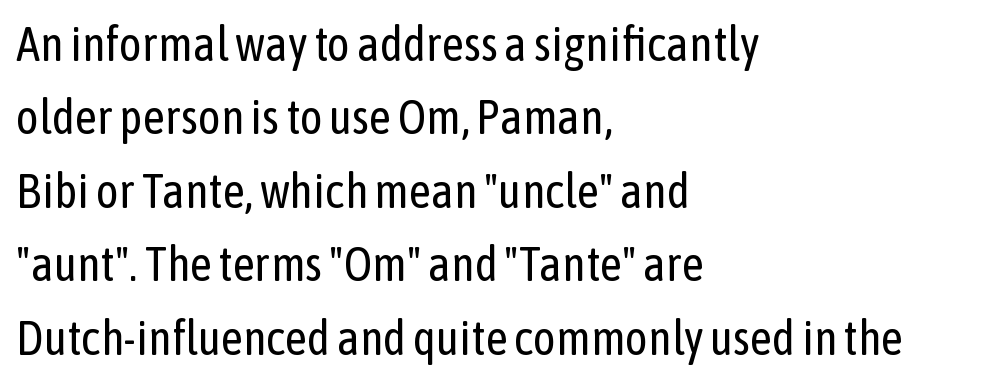
You could not count columns in this text — the font is proportionally spaced. You could call the tracking neutral — neither tight nor loose. If you measured baseline to baseline, you'd find a middling distance. This rendering features lettering with no underline.
